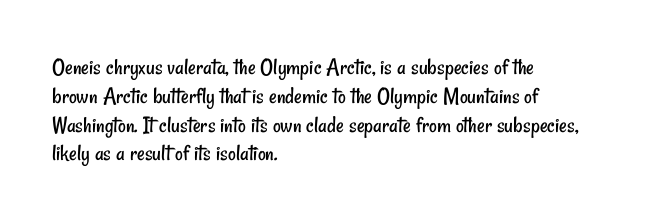
Caption: standard tracking, unaltered. Honestly, there is no underline to notice here at all. Where is the straight margin? On the left. The font is comparable to plain body text, perhaps lighter.
